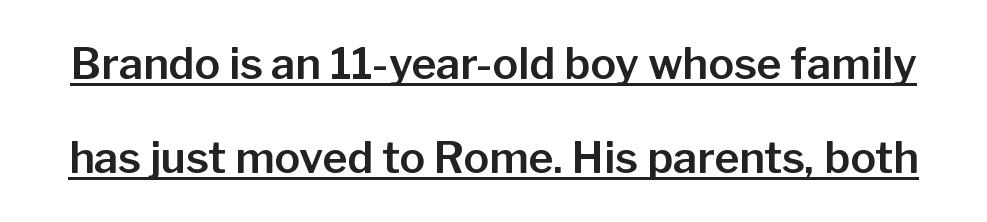
Each letter's strokes conclude bluntly, with no projecting serifs. The words here are underlined. The letters advance in unequal steps, a hallmark of proportional type. Baseline-to-baseline distance is far greater than the letter height. Is there any slant? The stems are plumb.
